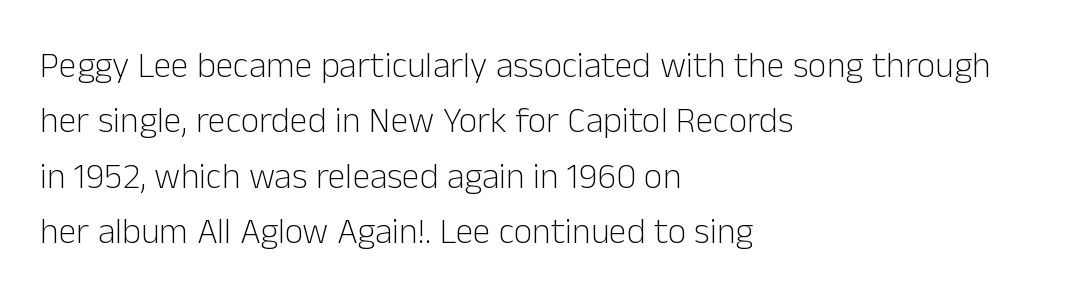
{"serif": "no", "italic": "no", "bold": "no", "weight": "light", "width": "normal", "stroke_contrast": "low", "x_height": "medium", "monospaced": "no", "underline": "no", "align": "left", "line_spacing": "normal", "line_spacing_ratio": 1.54, "letter_spacing": "normal", "letter_spacing_em": 0.0, "glyph_px": 36}
